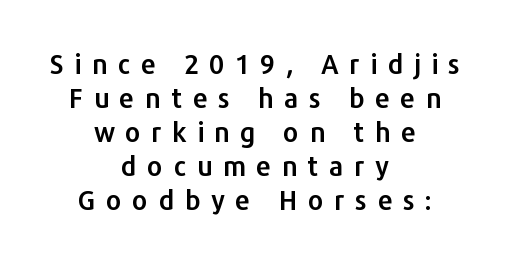
{"italic": "no", "underline": "no", "align": "center", "line_spacing": "normal", "line_spacing_ratio": 1.26, "letter_spacing": "wide", "letter_spacing_em": 0.38, "glyph_px": 27}
